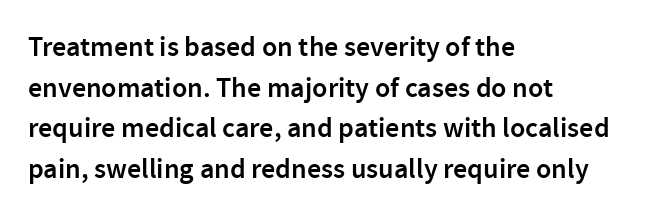
Q: Is the text bold? A: Semi-bold.
Q: Is the text italic (slanted)? A: No, it is upright.
Q: Is the typeface a serif or a sans-serif typeface? A: Sans-serif.
Q: Is the text underlined? A: No.
Q: How is the paragraph aligned? A: Left-aligned.
Q: Is the spacing between letters normal or unusually wide? A: Normal.
Q: Is the spacing between lines tight, normal or loose? A: Normal.
Q: Width (condensed, normal, or wide)? A: Normal.
Q: x-height? A: Medium.
Q: Monospaced? A: No.
